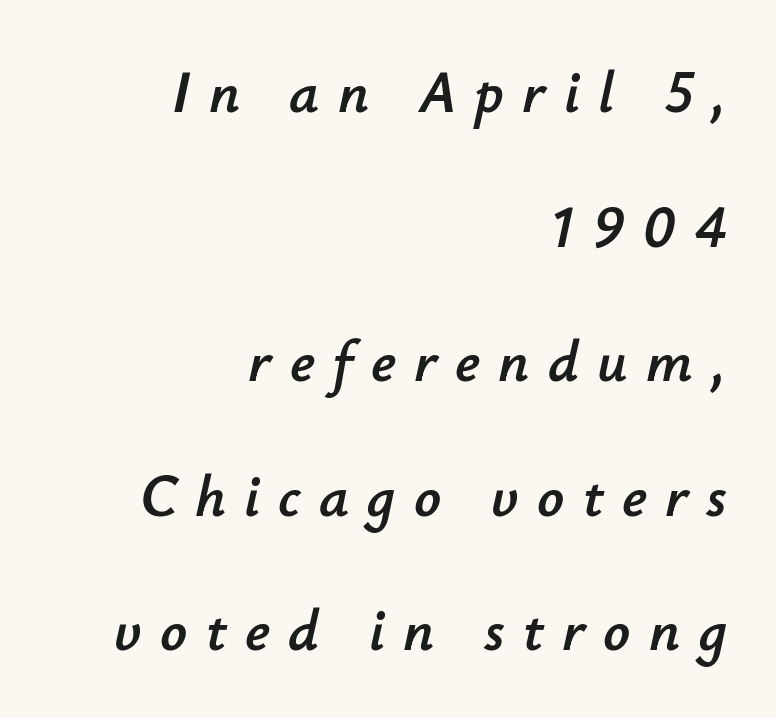
There's an unmistakable incline to the writing here. There is plenty of visible air inserted between adjacent glyphs. The compositor pushed each line to the right boundary. This block would shrink considerably if given ordinary leading; it's expanded now.
